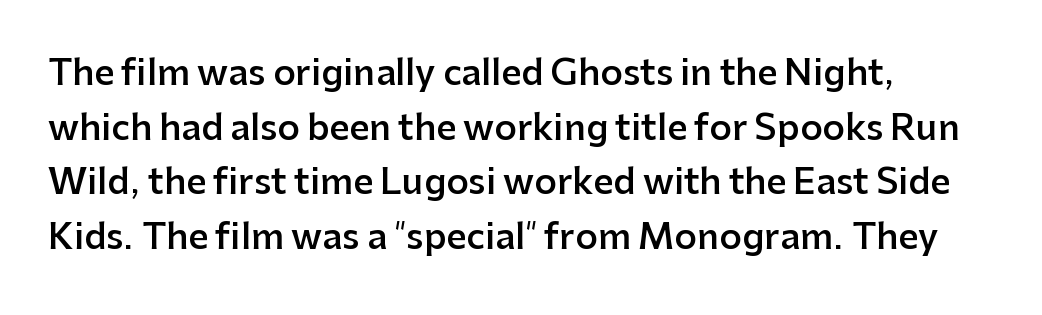
{"serif": "no", "italic": "no", "bold": "semi", "weight": "semibold", "width": "normal", "stroke_contrast": "low", "x_height": "medium", "monospaced": "no", "underline": "no", "align": "left", "line_spacing": "normal", "line_spacing_ratio": 1.56, "letter_spacing": "normal", "letter_spacing_em": 0.0, "glyph_px": 35}
